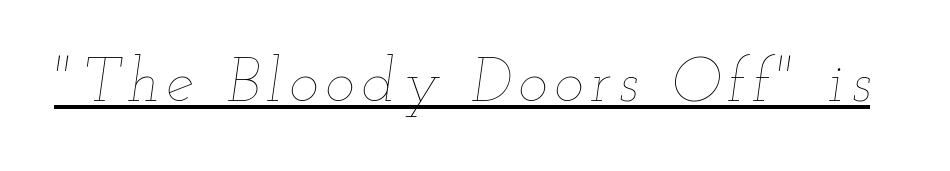
Q: Is the text bold? A: No.
Q: Is the text italic (slanted)? A: Yes, it leans right by about 12 degrees.
Q: Is the text underlined? A: Yes.
Q: Width (condensed, normal, or wide)? A: Wide.
Q: Stroke contrast? A: Low.
Q: x-height? A: Small.
Q: Monospaced? A: No.
